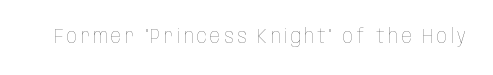
The image shows 20 px text type, upright; set not underlined.
